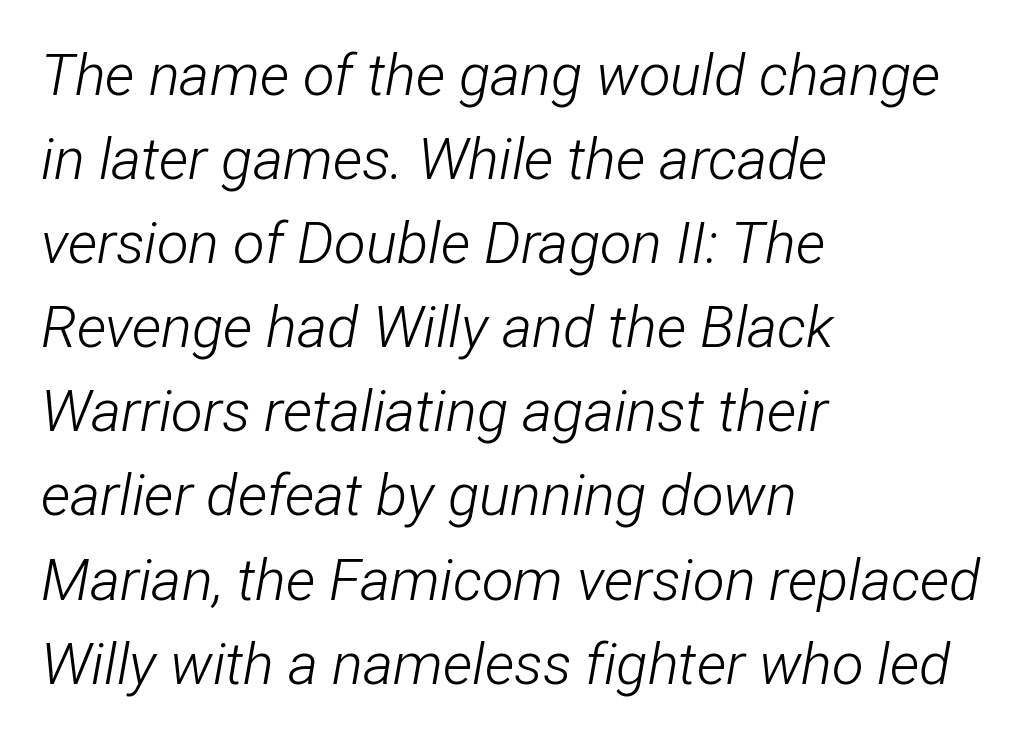
{"italic": "yes", "lean": "right", "slant_degrees": 12, "bold": "no", "weight": "light", "width": "condensed", "stroke_contrast": "low", "x_height": "medium", "monospaced": "no", "underline": "no", "align": "left", "line_spacing": "normal", "line_spacing_ratio": 1.45, "letter_spacing": "normal", "letter_spacing_em": 0.0, "glyph_px": 58}
